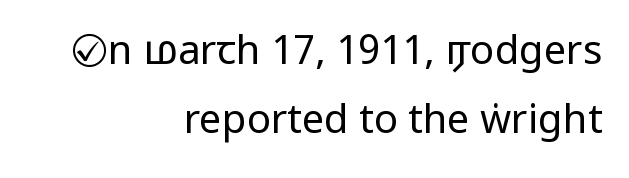
The image shows 40 px regular-weight, condensed sans-serif type, upright; set right-aligned, line spacing 1.73x, normal letter spacing, not underlined; low stroke contrast.
